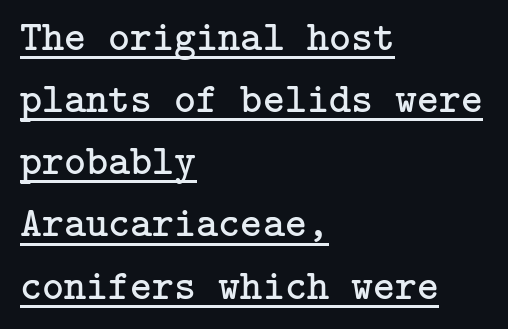
Q: Is the text bold? A: No.
Q: Is the text italic (slanted)? A: No, it is upright.
Q: Is the typeface a serif or a sans-serif typeface? A: Serif.
Q: Is the text underlined? A: Yes.
Q: How is the paragraph aligned? A: Left-aligned.
Q: Is the spacing between letters normal or unusually wide? A: Normal.
Q: Is the spacing between lines tight, normal or loose? A: Normal.
Q: Width (condensed, normal, or wide)? A: Normal.
Q: Stroke contrast? A: Low.
Q: x-height? A: Medium.
